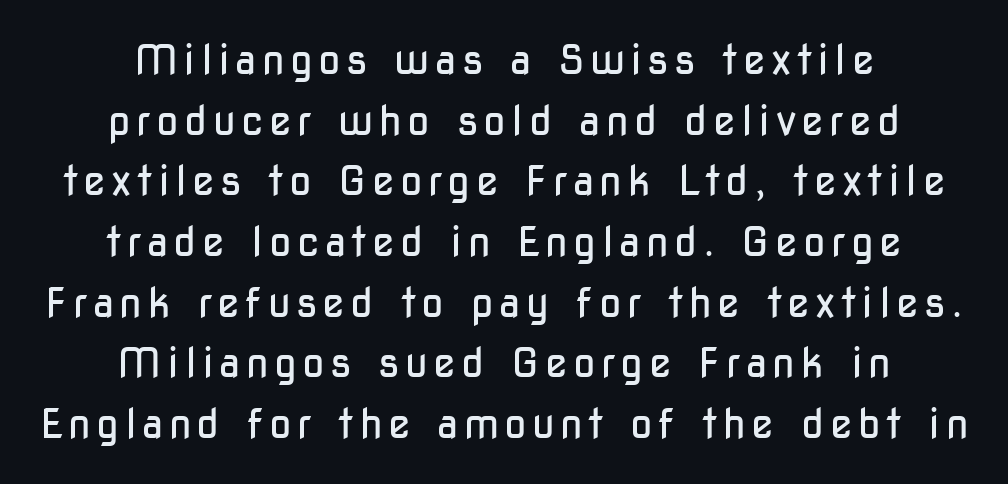
The image shows 41 px regular-weight, condensed sans-serif type, upright; set centered, normal line spacing (1.48x), not underlined; low stroke contrast and a medium x-height.
